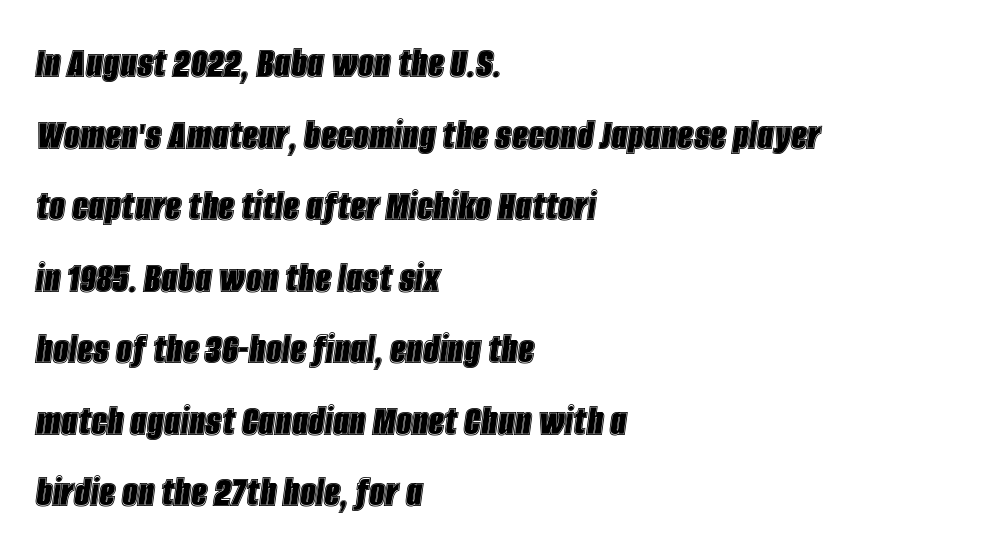
Q: Is the text italic (slanted)? A: Yes, it leans right by about 8 degrees.
Q: Is the text underlined? A: No.
Q: How is the paragraph aligned? A: Left-aligned.
Q: Is the spacing between letters normal or unusually wide? A: Normal.
Q: Is the spacing between lines tight, normal or loose? A: Normal.
Q: Width (condensed, normal, or wide)? A: Condensed.
Q: x-height? A: Large.
Q: Monospaced? A: No.
